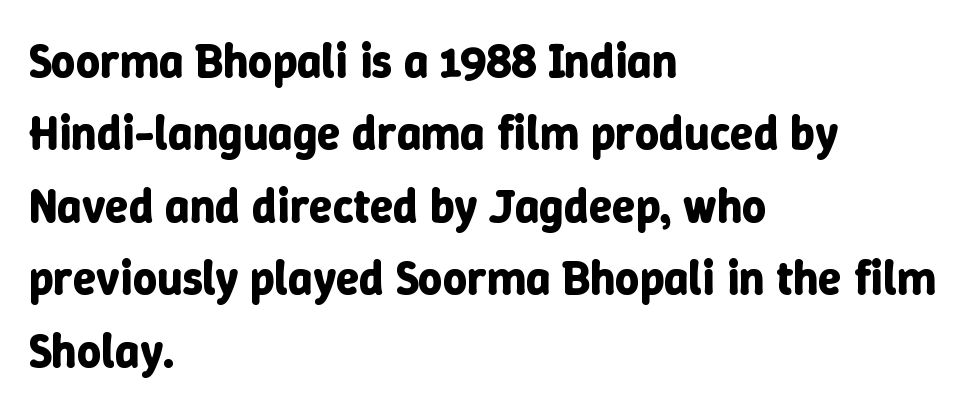
This sample has the flowing, uneven cadence of proportional lettering. As a designer I'd log this as weight 700, bold. Plain, unruled lines of type. These lines were composed using upright roman letters.
